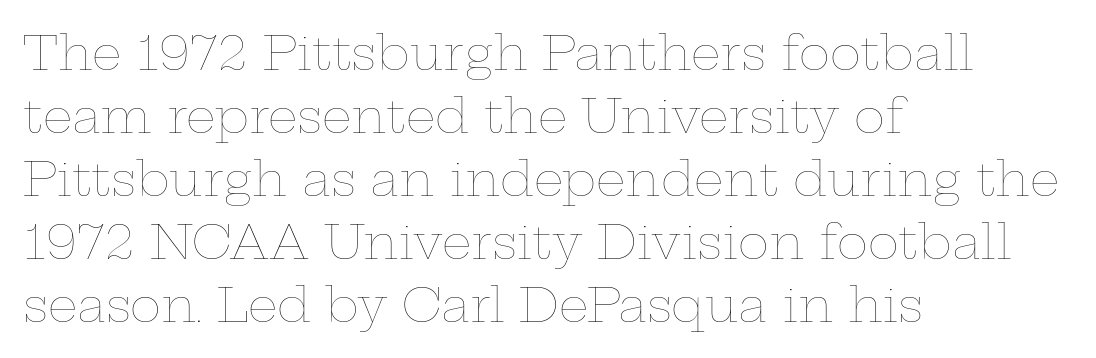
Q: Is the text bold? A: No.
Q: Is the text italic (slanted)? A: No, it is upright.
Q: Is the text underlined? A: No.
Q: How is the paragraph aligned? A: Left-aligned.
Q: Is the spacing between letters normal or unusually wide? A: Normal.
Q: Is the spacing between lines tight, normal or loose? A: Normal.
Q: Width (condensed, normal, or wide)? A: Wide.
Q: Stroke contrast? A: Low.
Q: x-height? A: Medium.
Q: Monospaced? A: No.
